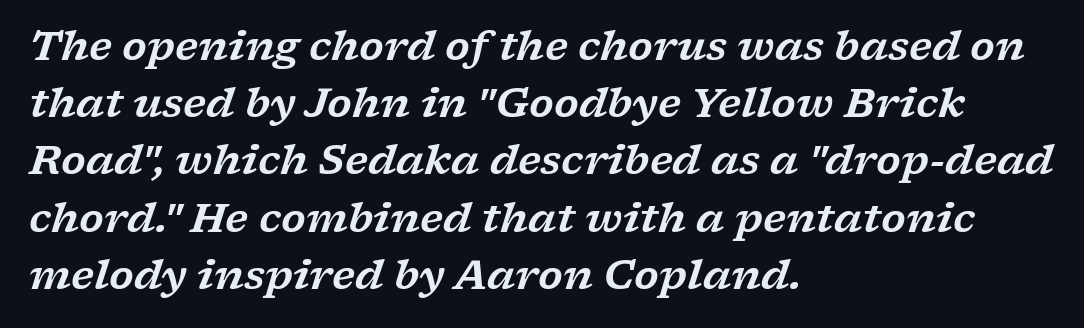
The image shows 40 px wide serif type, italic (leaning right); set left-aligned, normal line spacing (1.43x), normal letter spacing, not underlined; low stroke contrast and a medium x-height.
